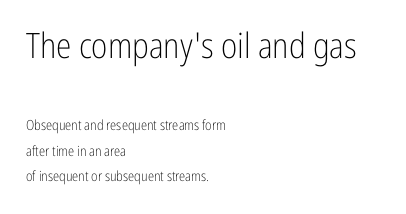
Any mark beneath the type? The region is blank. This sample uses a sans-serif face. The lettering holds an erect, upright posture throughout. Think of a printed novel: that variable character pitch is what you see here. The font is comparable to plain body text, perhaps lighter.
